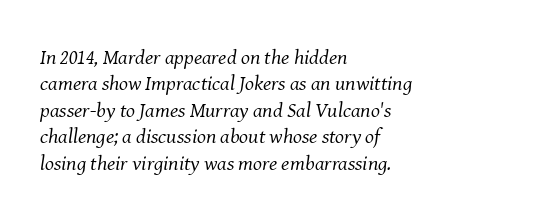
{"italic": "yes", "lean": "right", "slant_degrees": 8, "bold": "no", "underline": "no", "align": "left", "line_spacing": "normal", "line_spacing_ratio": 1.26, "letter_spacing": "normal", "letter_spacing_em": 0.0, "glyph_px": 21}
